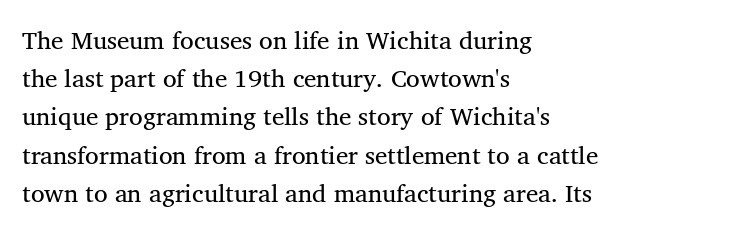
The glyphs are unaccompanied by any horizontal stroke below them. Posture: vertical. These lines keep a tight, regular rhythm from letter to letter. Interline gaps are of average width in this sample. The paragraph shown leans on its left margin.
